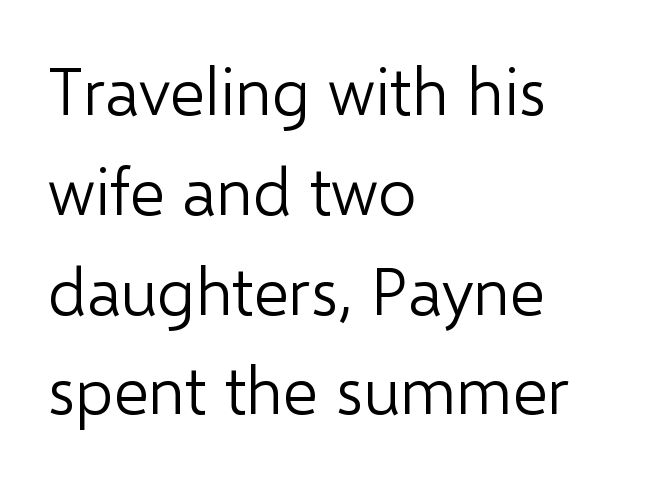
Q: Is the text bold? A: No.
Q: Is the text italic (slanted)? A: No, it is upright.
Q: Is the typeface a serif or a sans-serif typeface? A: Sans-serif.
Q: Is the text underlined? A: No.
Q: How is the paragraph aligned? A: Left-aligned.
Q: Is the spacing between letters normal or unusually wide? A: Normal.
Q: Is the spacing between lines tight, normal or loose? A: Normal.
Q: Width (condensed, normal, or wide)? A: Normal.
Q: Stroke contrast? A: Low.
Q: x-height? A: Medium.
Q: Monospaced? A: No.
